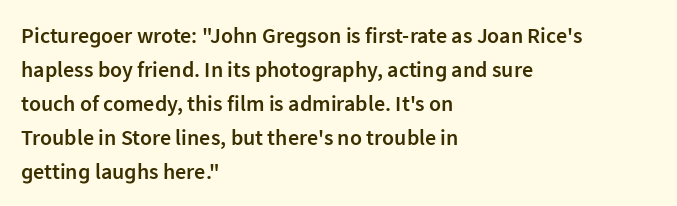
{"italic": "no", "bold": "semi", "underline": "no", "align": "left", "line_spacing": "normal", "line_spacing_ratio": 1.54, "letter_spacing": "normal", "letter_spacing_em": 0.0, "glyph_px": 22}
